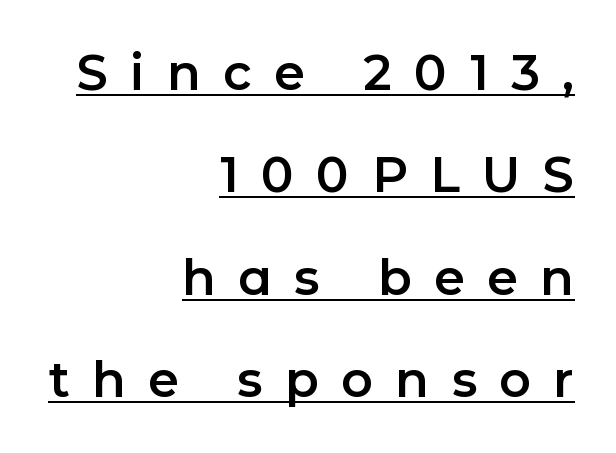
Q: Is the text italic (slanted)? A: No, it is upright.
Q: Is the typeface a serif or a sans-serif typeface? A: Sans-serif.
Q: Is the text underlined? A: Yes.
Q: How is the paragraph aligned? A: Right-aligned.
Q: Is the spacing between letters normal or unusually wide? A: Unusually wide.
Q: Is the spacing between lines tight, normal or loose? A: Loose.
Q: Width (condensed, normal, or wide)? A: Normal.
Q: Stroke contrast? A: Low.
Q: x-height? A: Medium.
Q: Monospaced? A: No.
